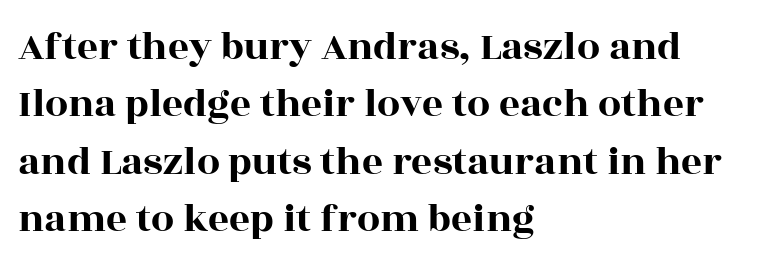
{"serif": "yes", "italic": "no", "width": "wide", "x_height": "large", "monospaced": "no", "underline": "no", "align": "left", "line_spacing": "normal", "line_spacing_ratio": 1.4, "letter_spacing": "normal", "letter_spacing_em": 0.0, "glyph_px": 41}
